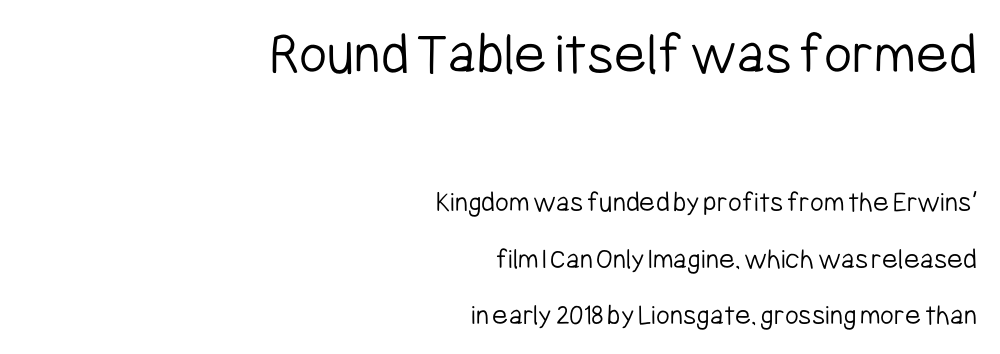
Italic: no, the glyphs are upright roman. The passage shown is typeset with a sans-serif family. Words appear dense and cohesive because spacing is normal. No chunkiness to these letters — they're not bold.
